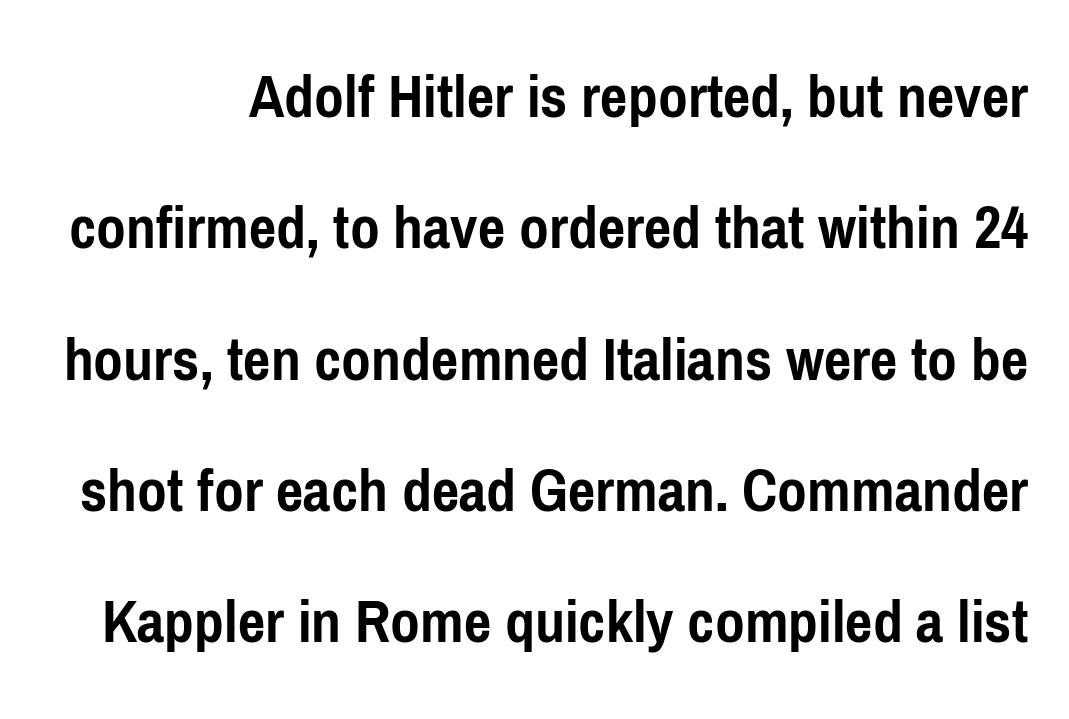
{"serif": "no", "italic": "no", "bold": "yes", "weight": "semibold", "width": "condensed", "stroke_contrast": "low", "x_height": "medium", "monospaced": "no", "underline": "no", "line_spacing": "loose", "line_spacing_ratio": 2.02, "letter_spacing": "normal", "letter_spacing_em": 0.0, "glyph_px": 65}
